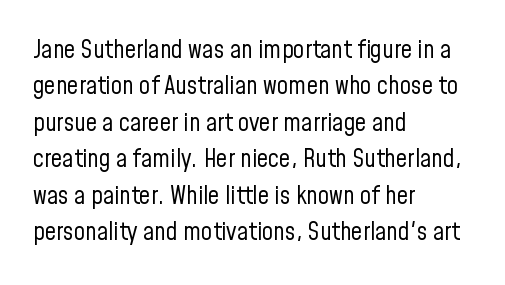
In terms of posture, this sample is upright. The passage shown has conventional tracking throughout. The zone under the glyphs is completely vacant. The lines are quadded left. These glyphs show unthickened strokes, regular width or finer. Rows of type keep a routine distance in the vertical direction.
